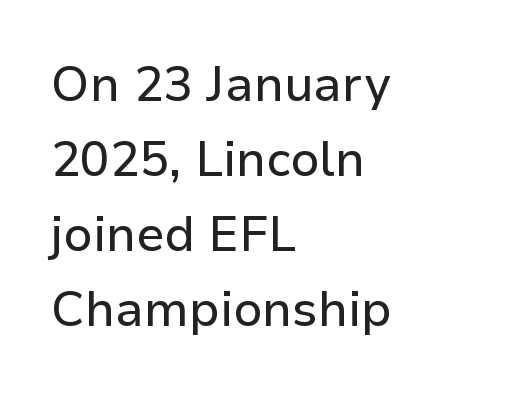
Q: Is the text italic (slanted)? A: No, it is upright.
Q: Is the typeface a serif or a sans-serif typeface? A: Sans-serif.
Q: Is the text underlined? A: No.
Q: How is the paragraph aligned? A: Left-aligned.
Q: Is the spacing between letters normal or unusually wide? A: Normal.
Q: Is the spacing between lines tight, normal or loose? A: Normal.
Q: Width (condensed, normal, or wide)? A: Normal.
Q: Stroke contrast? A: Low.
Q: x-height? A: Medium.
Q: Monospaced? A: No.
